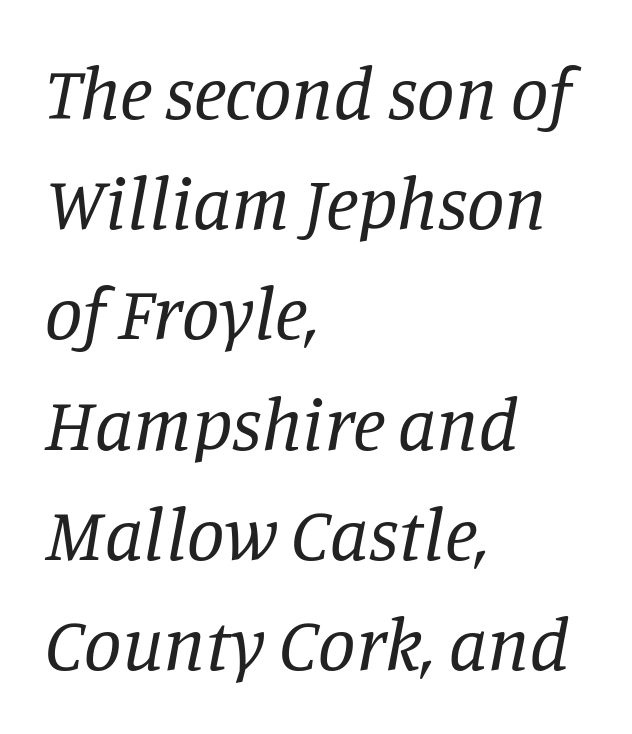
The image shows 75 px regular-weight serif type, italic (leaning right); set left-aligned, normal line spacing (1.47x), normal letter spacing, not underlined; low stroke contrast and a large x-height.
